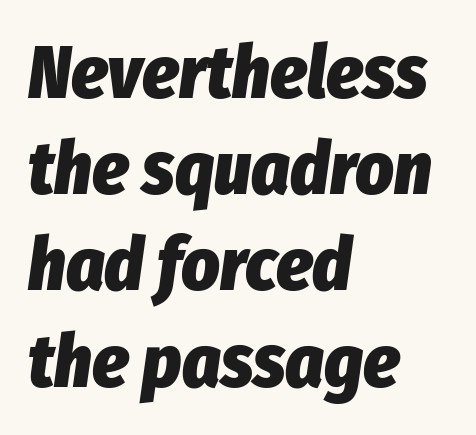
The image shows 74 px heavy, condensed type, italic (leaning right); set left-aligned, normal line spacing (1.3x), normal letter spacing, not underlined; low stroke contrast and a medium x-height.
